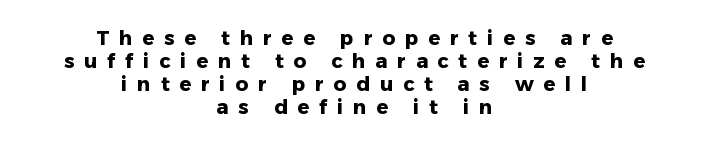
{"italic": "no", "bold": "yes", "underline": "no", "align": "center", "line_spacing": "tight", "line_spacing_ratio": 1.15, "letter_spacing": "wide", "letter_spacing_em": 0.49, "glyph_px": 20}
